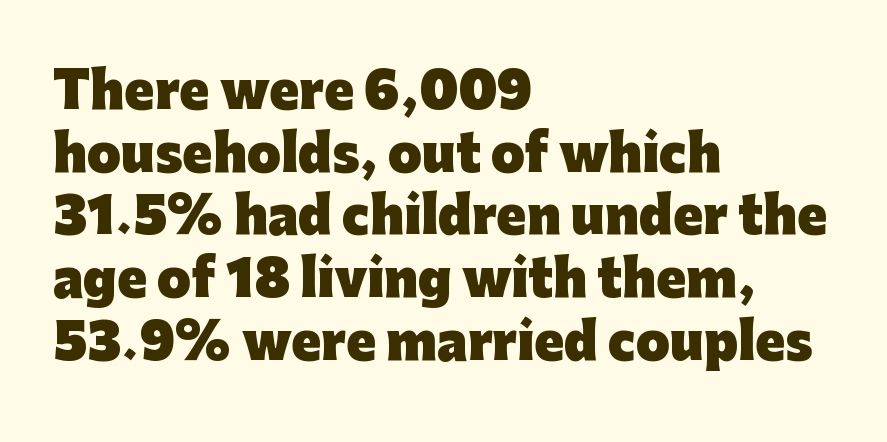
The image shows 49 px heavy sans-serif type, upright; set left-aligned, normal line spacing (1.28x), normal letter spacing, not underlined; low stroke contrast and a medium x-height.
